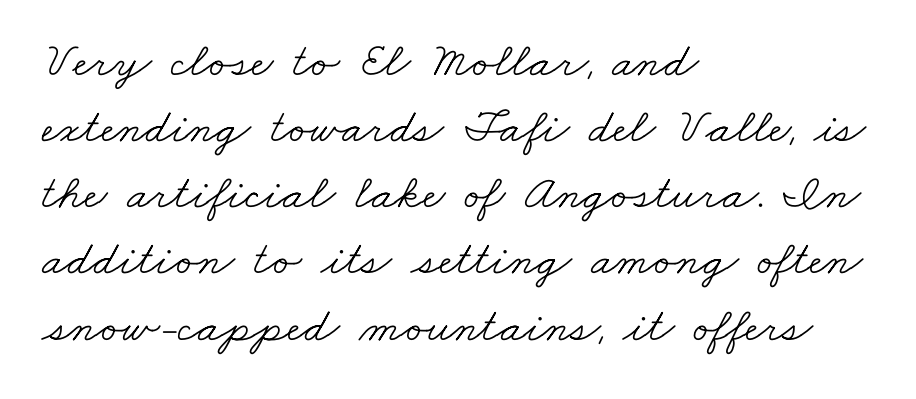
{"serif": "yes", "bold": "no", "weight": "light", "width": "wide", "stroke_contrast": "low", "x_height": "small", "monospaced": "no", "underline": "no", "align": "left", "line_spacing": "normal", "line_spacing_ratio": 1.35, "letter_spacing": "normal", "letter_spacing_em": 0.0, "glyph_px": 49}
